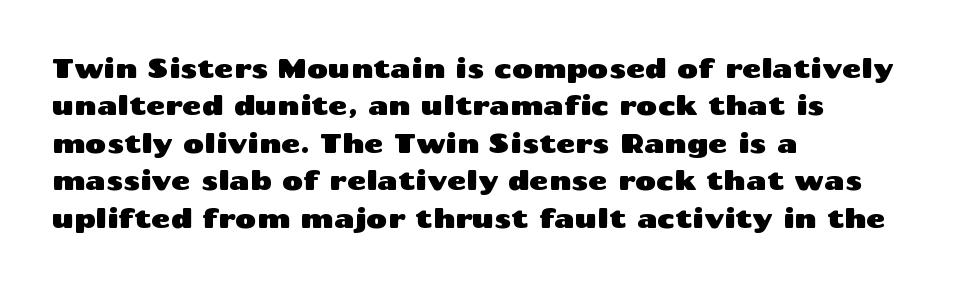
{"italic": "no", "underline": "no", "align": "left", "line_spacing": "normal", "line_spacing_ratio": 1.44, "letter_spacing": "normal", "letter_spacing_em": 0.0, "glyph_px": 26}
